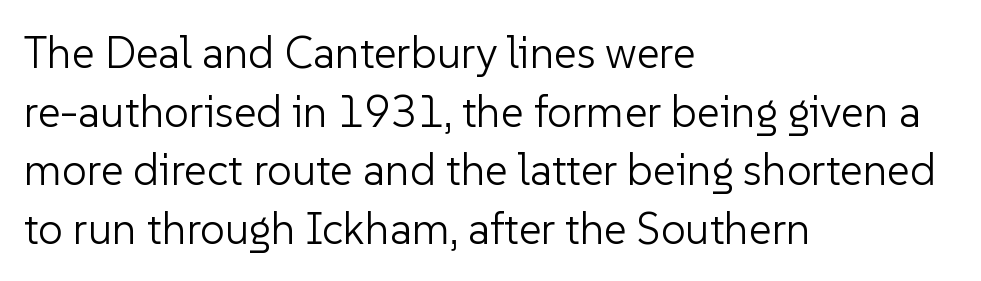
The weight tops out at a normal text grade. Spacing verdict: proportional, widths tailored to each character. Are there feet on the stems? There aren't — it's a sans. Horizontal bands of white between lines are of average thickness.
